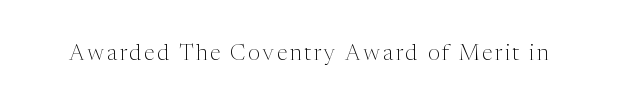
Q: Is the text bold? A: No.
Q: Is the text italic (slanted)? A: No, it is upright.
Q: Is the text underlined? A: No.
